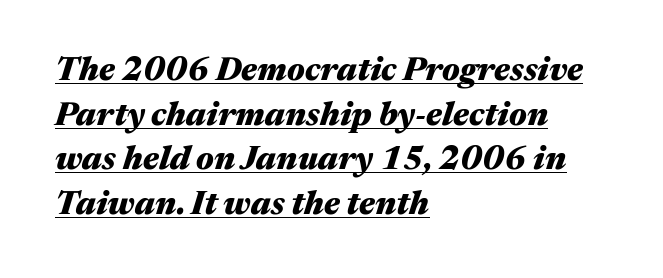
{"italic": "yes", "lean": "right", "slant_degrees": 17, "bold": "yes", "weight": "heavy", "width": "wide", "stroke_contrast": "medium", "x_height": "medium", "monospaced": "no", "underline": "yes", "align": "left", "line_spacing": "normal", "line_spacing_ratio": 1.35, "letter_spacing": "normal", "letter_spacing_em": 0.0, "glyph_px": 33}
